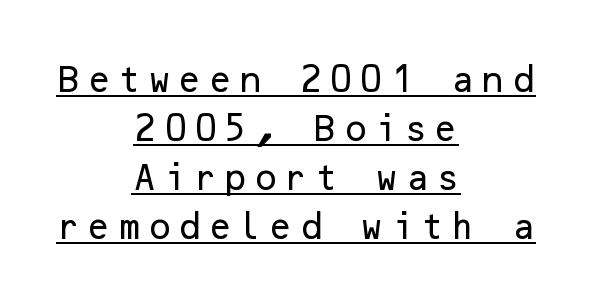
{"serif": "no", "italic": "no", "width": "normal", "stroke_contrast": "low", "x_height": "medium", "underline": "yes", "align": "center", "line_spacing": "normal", "line_spacing_ratio": 1.69, "glyph_px": 29}
